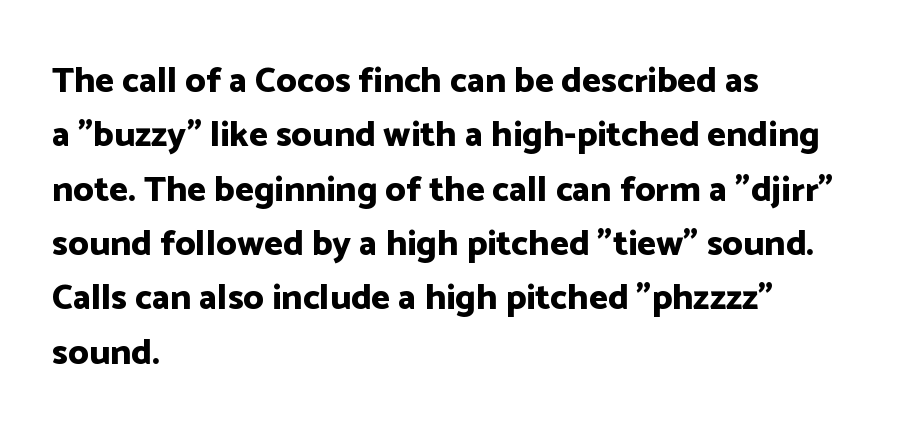
The image shows 36 px bold sans-serif type, upright; set left-aligned, normal line spacing (1.51x), normal letter spacing, not underlined; low stroke contrast and a medium x-height.
